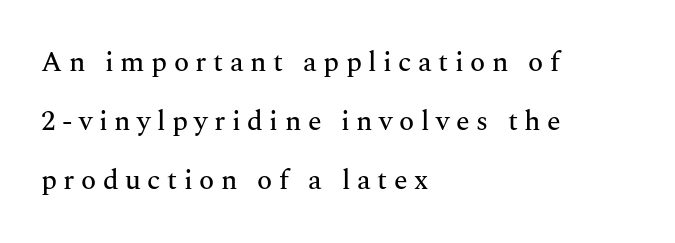
{"serif": "yes", "italic": "no", "width": "normal", "stroke_contrast": "medium", "x_height": "medium", "monospaced": "no", "underline": "no", "align": "left", "line_spacing": "loose", "line_spacing_ratio": 2.1, "letter_spacing": "wide", "letter_spacing_em": 0.23, "glyph_px": 28}
